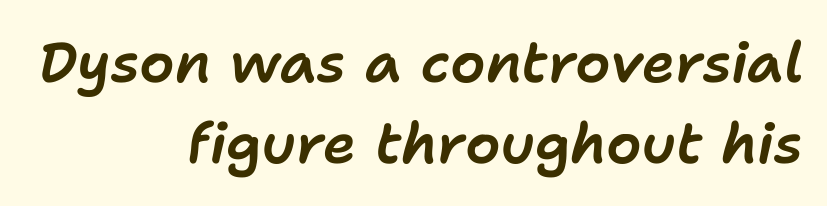
In CSS terms this would be text-align: right. The letters advance in unequal steps, a hallmark of proportional type. Any mark beneath the type? The region is blank. Leading matches the norm, producing a regular column.
